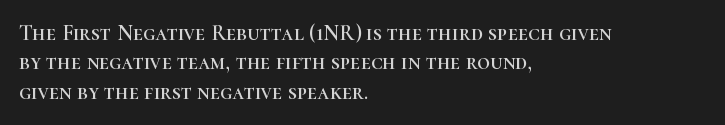
Reading down the block, your eye returns to a fixed left position each line. The type sits square on the baseline with zero lean. The space directly below the letters is spotless. Notice how descenders clear the ascenders below comfortably — that's standard leading. Each word holds together tightly as a unit, with standard inter-letter gaps.
